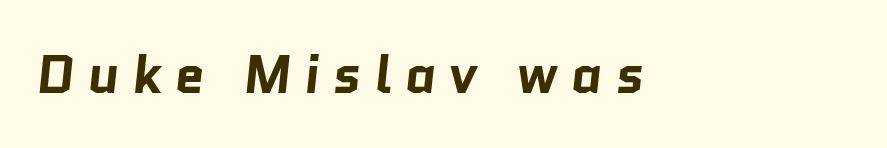
The image shows 54 px bold sans-serif type; set left-aligned, unusually wide letter spacing (+0.23 em), not underlined; low stroke contrast and a medium x-height.
